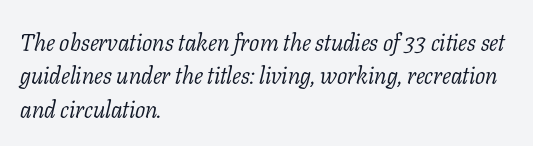
{"italic": "yes", "lean": "right", "slant_degrees": 11, "bold": "no", "underline": "no", "align": "left", "line_spacing": "normal", "line_spacing_ratio": 1.39, "letter_spacing": "normal", "letter_spacing_em": 0.0, "glyph_px": 24}
